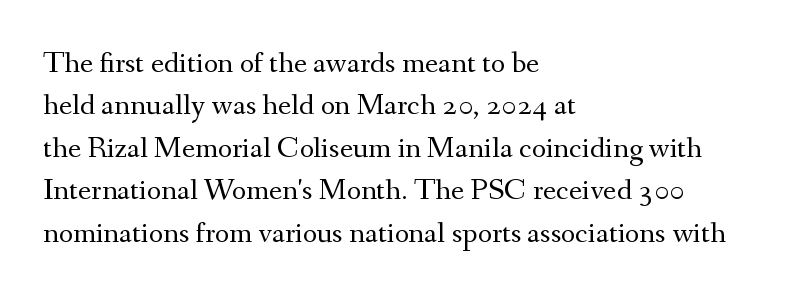
The image shows 31 px regular-weight serif type, upright; set left-aligned, normal line spacing (1.37x), normal letter spacing, not underlined; medium stroke contrast and a small x-height.
